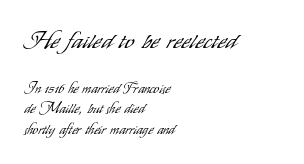
Q: Is the text bold? A: No.
Q: Is the text italic (slanted)? A: Yes.
Q: Is the text underlined? A: No.
Q: How is the paragraph aligned? A: Left-aligned.
Q: Is the spacing between letters normal or unusually wide? A: Normal.
Q: Is the spacing between lines tight, normal or loose? A: Normal.
Q: Which block of text is set in a larger size, the first (top) or the second (bottom)? A: The first (top) one.
